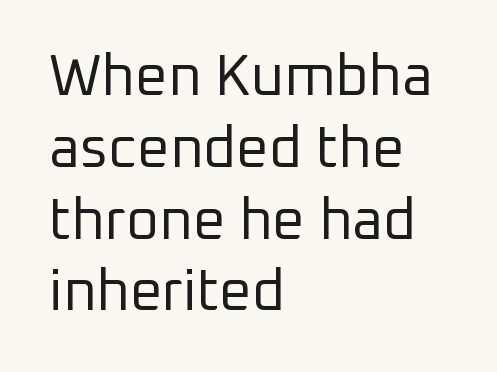
The image shows 57 px regular-weight sans-serif type, upright; set left-aligned, normal line spacing (1.26x), normal letter spacing, not underlined; low stroke contrast and a medium x-height.
